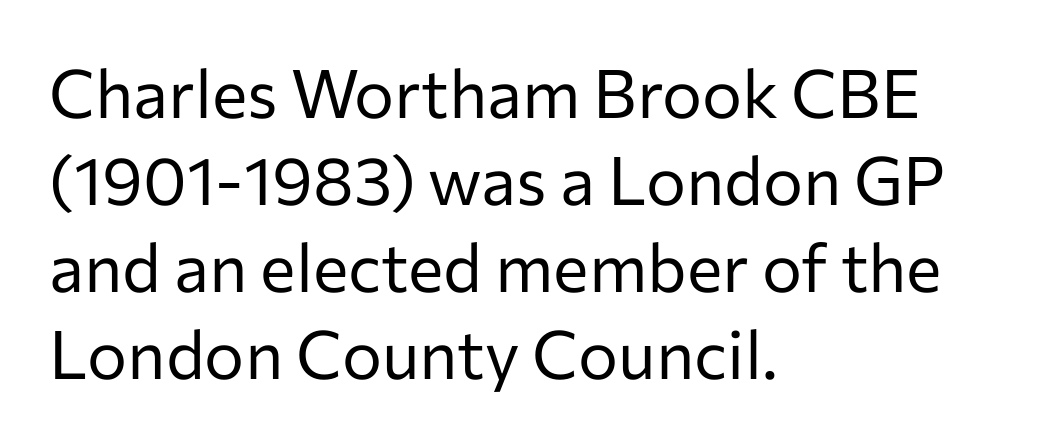
{"serif": "no", "italic": "no", "bold": "no", "weight": "regular", "width": "normal", "stroke_contrast": "low", "x_height": "medium", "monospaced": "no", "underline": "no", "align": "left", "line_spacing": "normal", "line_spacing_ratio": 1.3, "letter_spacing": "normal", "letter_spacing_em": 0.0, "glyph_px": 67}
